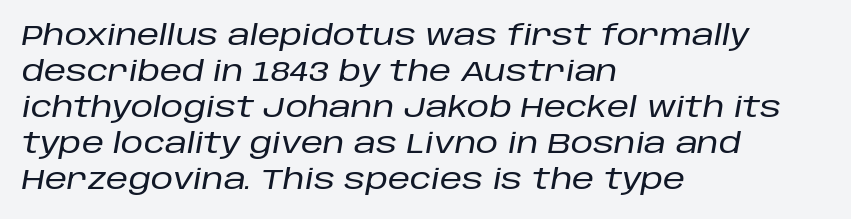
The image shows 28 px text type, italic (leaning right); set left-aligned, normal line spacing (1.29x), normal letter spacing, not underlined; low stroke contrast and a large x-height.
